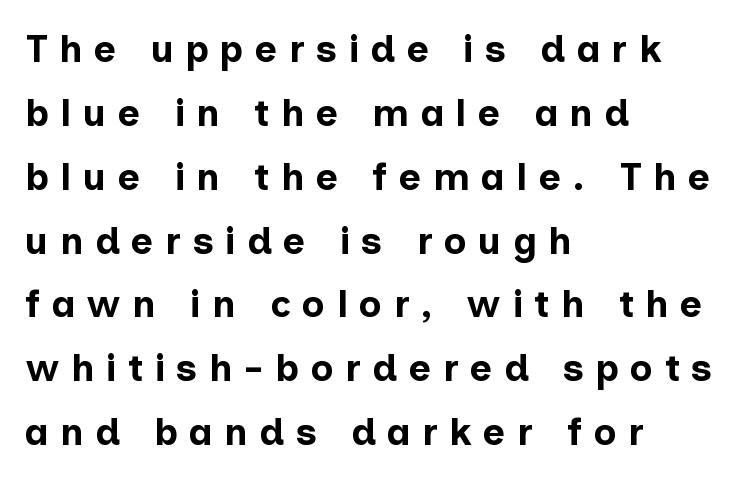
Characters follow at a spacing far wider than the type designer built in. Rule under the text: the space is simply empty. Line spacing here is normal. Line beginnings align vertically; line endings do not. This sample has the flowing, uneven cadence of proportional lettering.
